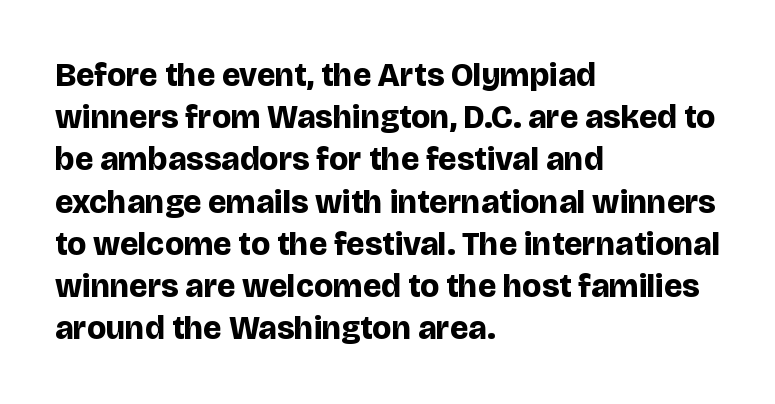
{"serif": "no", "italic": "no", "bold": "yes", "weight": "bold", "width": "normal", "stroke_contrast": "low", "x_height": "large", "monospaced": "no", "underline": "no", "align": "left", "line_spacing": "normal", "line_spacing_ratio": 1.28, "letter_spacing": "normal", "letter_spacing_em": 0.0, "glyph_px": 33}
